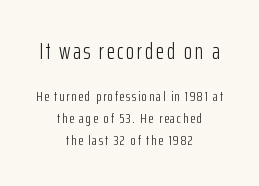
{"italic": "no", "bold": "no", "underline": "no", "align": "center", "line_spacing": "normal", "line_spacing_ratio": 1.54, "larger_block": "first", "size_ratio": 1.57, "glyph_px": 22}
